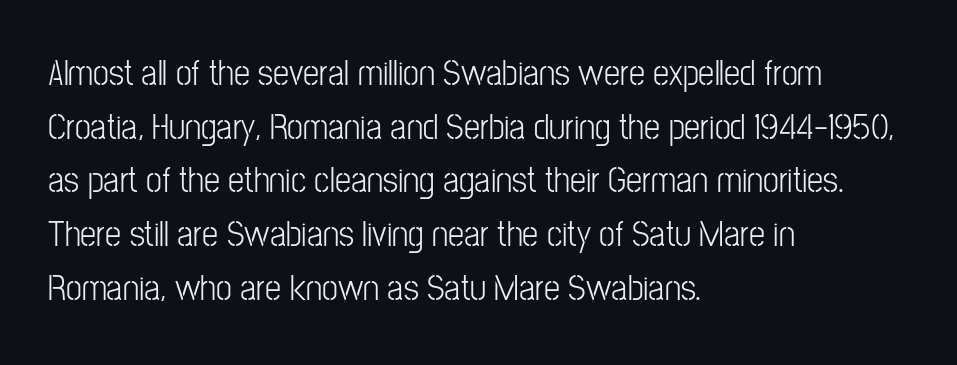
{"serif": "no", "italic": "no", "width": "condensed", "stroke_contrast": "low", "x_height": "medium", "monospaced": "no", "underline": "no", "align": "left", "line_spacing": "normal", "line_spacing_ratio": 1.49, "letter_spacing": "normal", "letter_spacing_em": 0.0, "glyph_px": 36}
